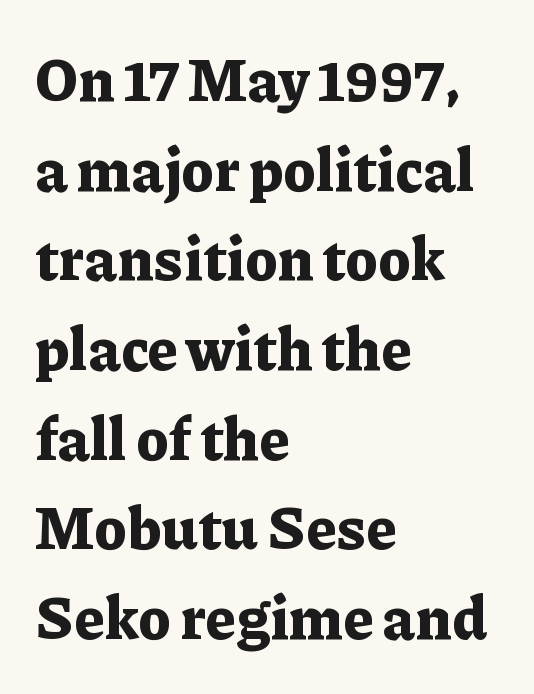
Q: Is the text bold? A: Yes.
Q: Is the text italic (slanted)? A: No, it is upright.
Q: Is the typeface a serif or a sans-serif typeface? A: Serif.
Q: Is the text underlined? A: No.
Q: How is the paragraph aligned? A: Left-aligned.
Q: Is the spacing between letters normal or unusually wide? A: Normal.
Q: Is the spacing between lines tight, normal or loose? A: Normal.
Q: Width (condensed, normal, or wide)? A: Normal.
Q: Stroke contrast? A: Low.
Q: x-height? A: Medium.
Q: Monospaced? A: No.
